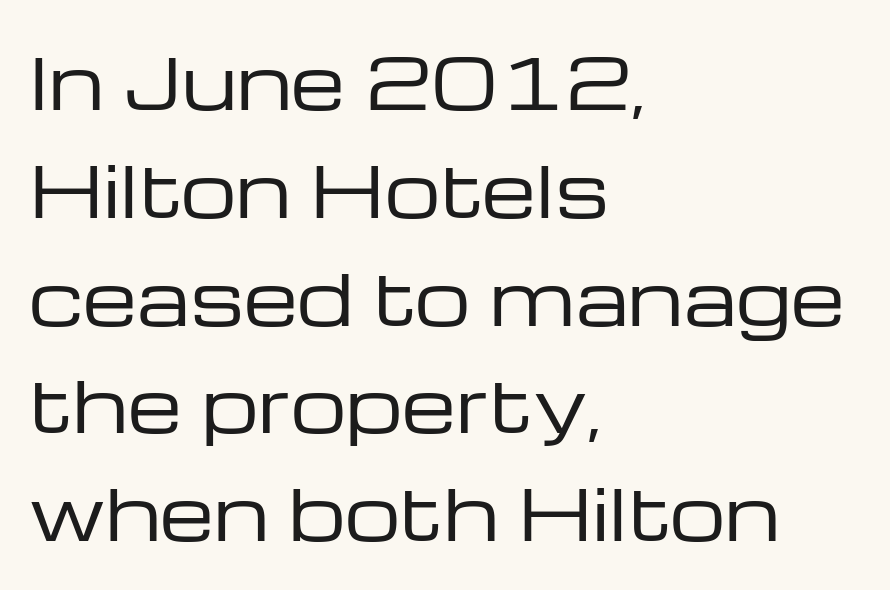
The passage shown is typed in a proportional face where columns would drift. The horizontal fit of the characters is conventional and even. The lines are quadded left. Regular leading.
